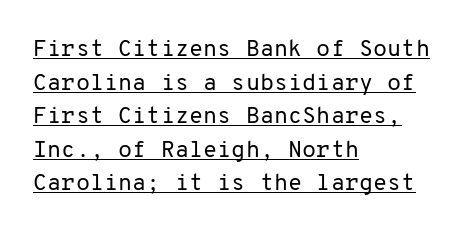
The image shows 23 px text type, upright; set left-aligned, normal line spacing (1.46x), normal letter spacing, underlined.
